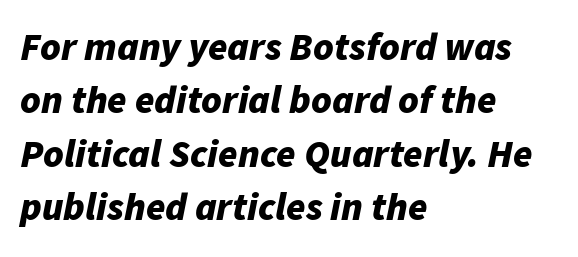
The image shows 39 px bold type, italic (leaning right); set left-aligned, normal line spacing (1.37x), normal letter spacing, not underlined; low stroke contrast and a medium x-height.
